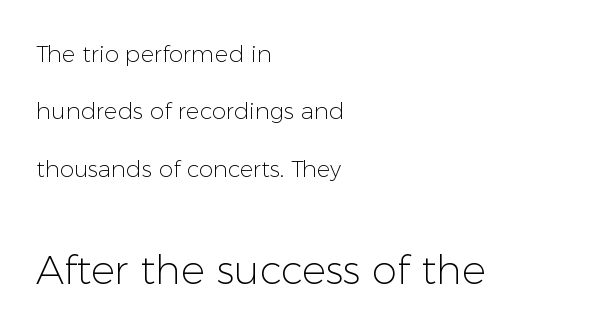
Q: Is the text bold? A: No.
Q: Is the text italic (slanted)? A: No, it is upright.
Q: Is the typeface a serif or a sans-serif typeface? A: Sans-serif.
Q: Is the text underlined? A: No.
Q: How is the paragraph aligned? A: Left-aligned.
Q: Is the spacing between letters normal or unusually wide? A: Normal.
Q: Is the spacing between lines tight, normal or loose? A: Loose.
Q: Which block of text is set in a larger size, the first (top) or the second (bottom)? A: The second (bottom) one.
Q: Width (condensed, normal, or wide)? A: Normal.
Q: Stroke contrast? A: Low.
Q: x-height? A: Medium.
Q: Monospaced? A: No.
